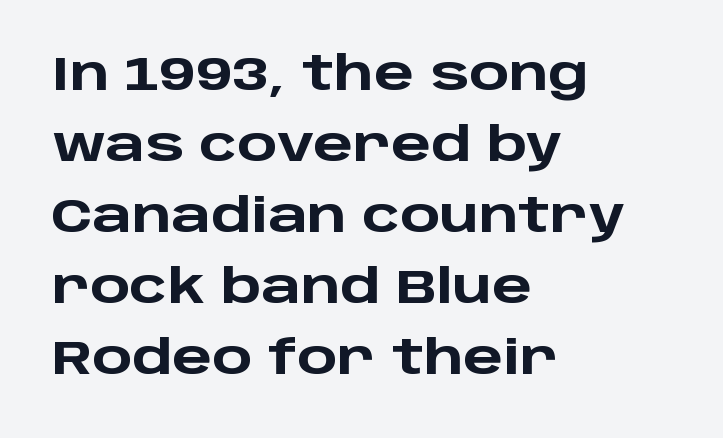
The face used here has the dense, thick strokes of a bold. The words here are not underlined. Does extra space separate the letters? No, they use regular spacing. This sample uses an upright cut, with every glyph sitting square on the baseline. Look at the bottom of the vertical strokes: they stop flat, with no serifs. A typesetter would call this proportional, since set widths differ per character.
